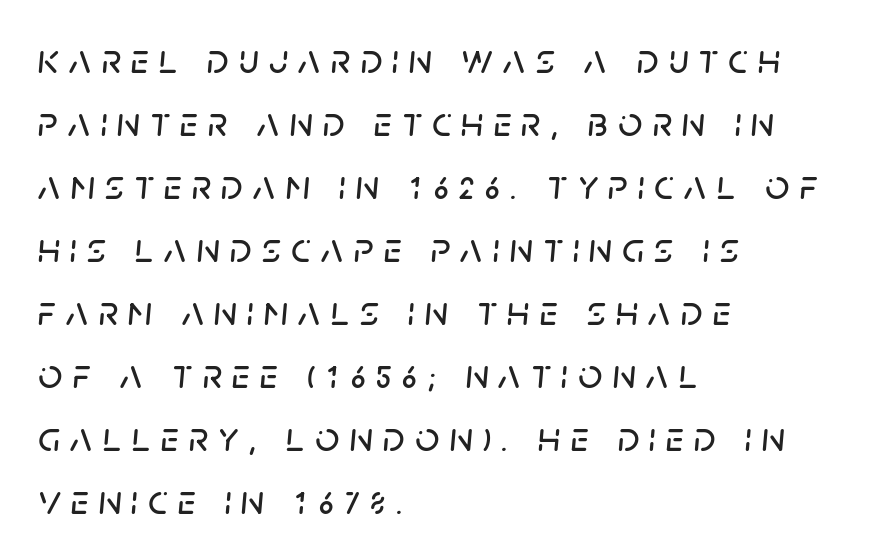
{"italic": "yes", "lean": "right", "slant_degrees": 5, "width": "normal", "stroke_contrast": "low", "x_height": "large", "monospaced": "no", "underline": "no", "align": "left", "line_spacing": "normal", "line_spacing_ratio": 1.5, "letter_spacing": "wide", "letter_spacing_em": 0.24, "glyph_px": 42}
